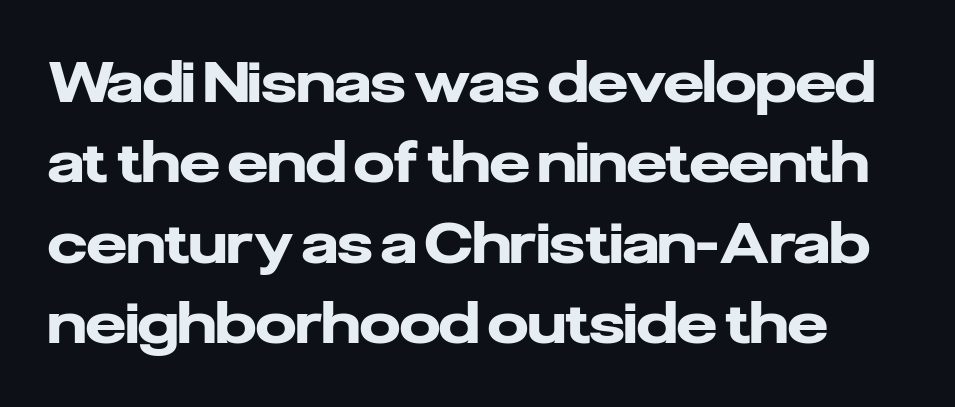
{"serif": "no", "italic": "no", "bold": "yes", "weight": "heavy", "width": "normal", "stroke_contrast": "low", "x_height": "medium", "monospaced": "no", "underline": "no", "line_spacing": "normal", "line_spacing_ratio": 1.41, "letter_spacing": "normal", "letter_spacing_em": 0.0, "glyph_px": 57}
